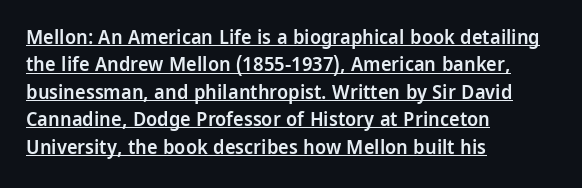
The letters sit at their default tracking, neither squeezed nor spread. Notice how a bar underscores the lettering throughout. On the weight axis this lands at semibold, roughly 600. One-word summary of the alignment: left. The type sits square on the baseline with zero lean. Honestly, the row spacing looks completely unremarkable.
